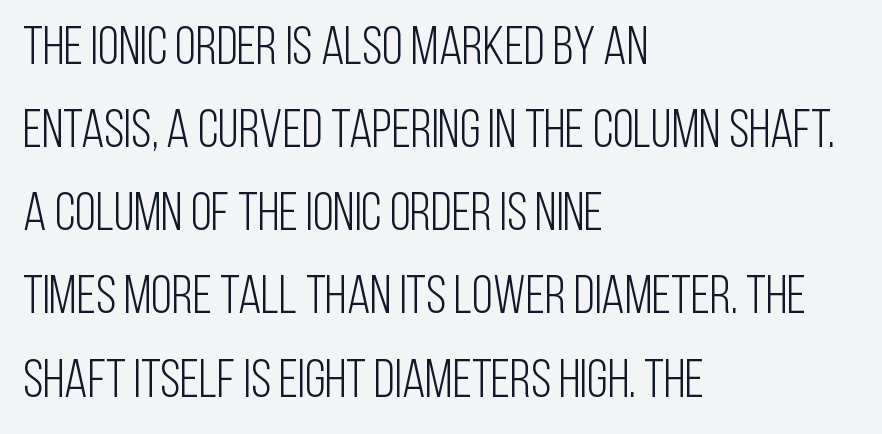
The image shows 54 px light, condensed sans-serif type, upright; set left-aligned, normal line spacing (1.54x), normal letter spacing, not underlined; low stroke contrast and a large x-height.
